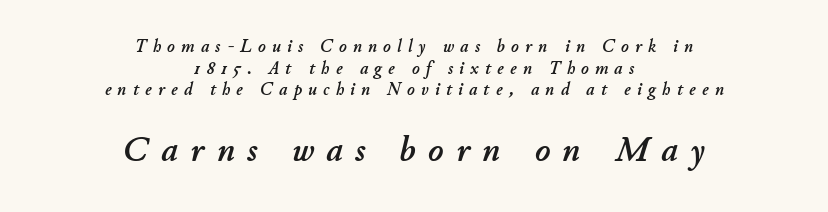
Q: Is the text italic (slanted)? A: Yes, it leans right by about 11 degrees.
Q: Is the text underlined? A: No.
Q: How is the paragraph aligned? A: Centered.
Q: Is the spacing between letters normal or unusually wide? A: Unusually wide.
Q: Which block of text is set in a larger size, the first (top) or the second (bottom)? A: The second (bottom) one.
Q: Width (condensed, normal, or wide)? A: Normal.
Q: Stroke contrast? A: Low.
Q: x-height? A: Small.
Q: Monospaced? A: No.
